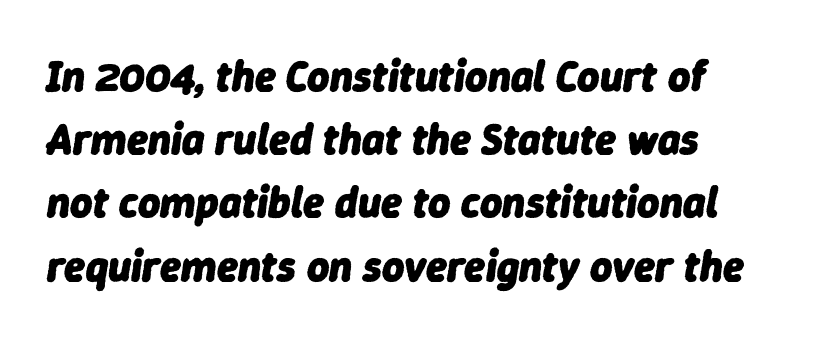
Q: Is the text bold? A: Yes.
Q: Is the text italic (slanted)? A: Yes, it leans right by about 9 degrees.
Q: Is the text underlined? A: No.
Q: Is the spacing between letters normal or unusually wide? A: Normal.
Q: Is the spacing between lines tight, normal or loose? A: Normal.
Q: Width (condensed, normal, or wide)? A: Normal.
Q: Stroke contrast? A: Low.
Q: x-height? A: Medium.
Q: Monospaced? A: No.
